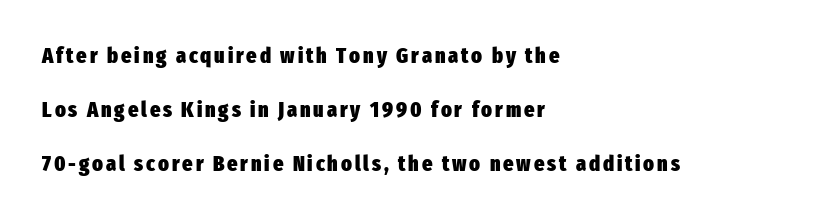
Q: Is the text bold? A: Yes.
Q: Is the text italic (slanted)? A: No, it is upright.
Q: Is the text underlined? A: No.
Q: How is the paragraph aligned? A: Left-aligned.
Q: Is the spacing between lines tight, normal or loose? A: Loose.
